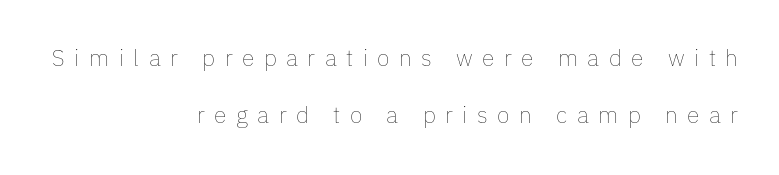
{"italic": "no", "bold": "no", "underline": "no", "align": "right", "line_spacing": "loose", "line_spacing_ratio": 2.49, "letter_spacing": "wide", "letter_spacing_em": 0.41, "glyph_px": 23}
